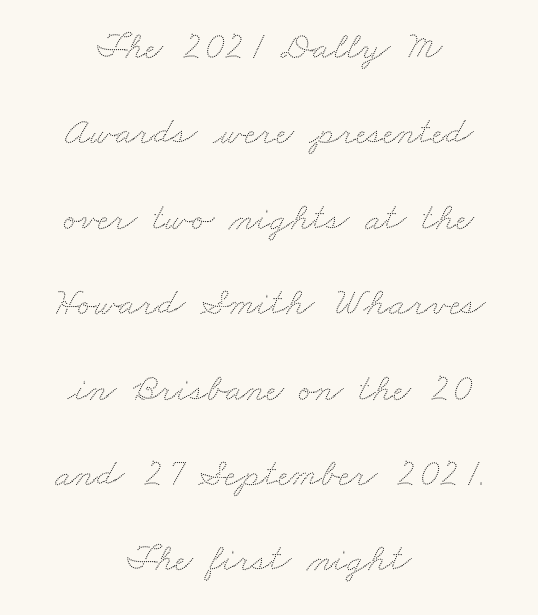
The image shows 39 px wide type; set centered, loose line spacing (2.19x), normal letter spacing, not underlined; low stroke contrast and a small x-height.
